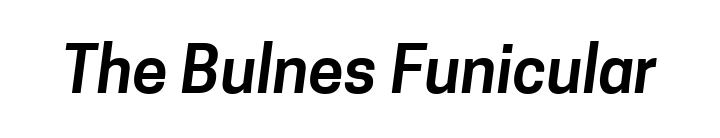
Q: Is the typeface a serif or a sans-serif typeface? A: Sans-serif.
Q: Is the text underlined? A: No.
Q: Is the spacing between letters normal or unusually wide? A: Normal.
Q: Width (condensed, normal, or wide)? A: Normal.
Q: Stroke contrast? A: Low.
Q: x-height? A: Medium.
Q: Monospaced? A: No.
